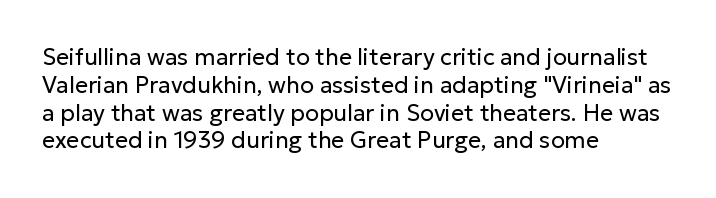
{"italic": "no", "bold": "no", "underline": "no", "align": "left", "line_spacing_ratio": 1.21, "letter_spacing": "normal", "letter_spacing_em": 0.0, "glyph_px": 23}
